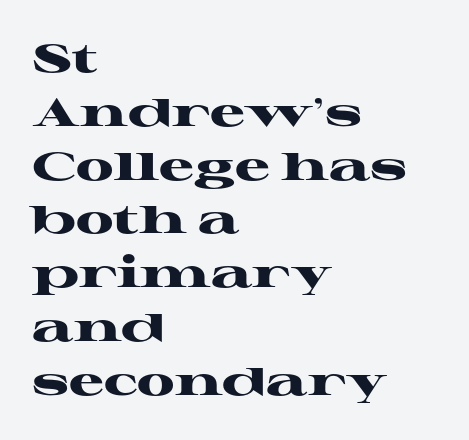
Q: Is the text bold? A: Yes.
Q: Is the text italic (slanted)? A: No, it is upright.
Q: Is the typeface a serif or a sans-serif typeface? A: Serif.
Q: Is the text underlined? A: No.
Q: How is the paragraph aligned? A: Left-aligned.
Q: Is the spacing between letters normal or unusually wide? A: Normal.
Q: Is the spacing between lines tight, normal or loose? A: Normal.
Q: Width (condensed, normal, or wide)? A: Wide.
Q: Stroke contrast? A: High.
Q: x-height? A: Medium.
Q: Monospaced? A: No.
